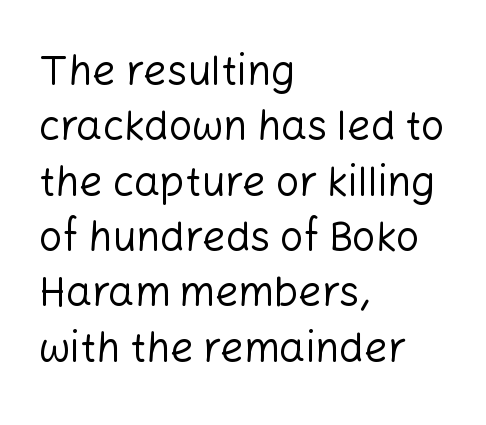
The image shows 41 px regular-weight sans-serif type, upright; set left-aligned, normal line spacing (1.35x), normal letter spacing, not underlined; low stroke contrast and a medium x-height.
